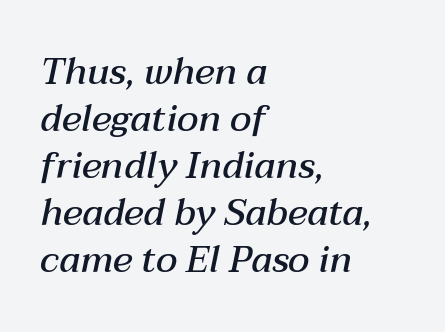
The lines sit at an ordinary, default distance from one another. The sample has been set in demibold, a notch under bold. Where is the straight margin? On the left. Posture: slanted.
